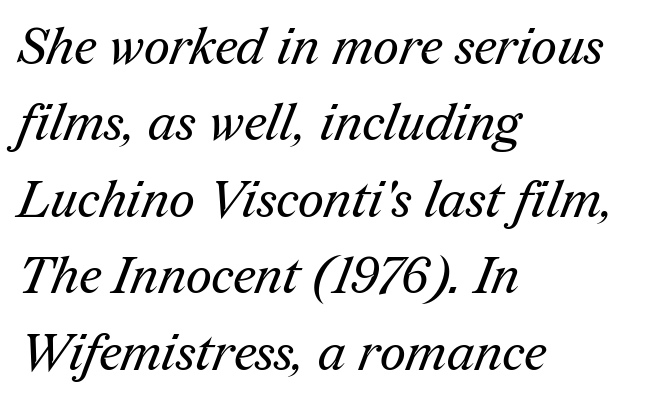
The image shows 51 px regular-weight serif type; set left-aligned, normal line spacing (1.5x), normal letter spacing, not underlined; medium stroke contrast and a medium x-height.
